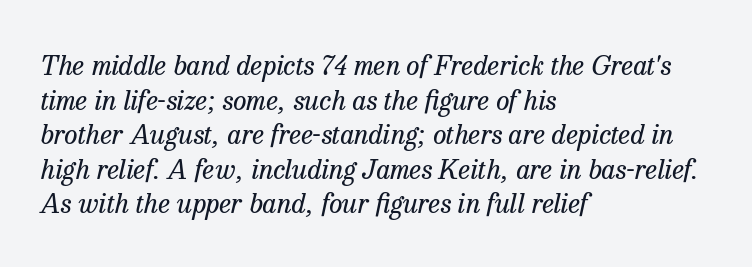
Q: Is the text bold? A: No.
Q: Is the text italic (slanted)? A: Yes, it leans right by about 13 degrees.
Q: Is the text underlined? A: No.
Q: How is the paragraph aligned? A: Left-aligned.
Q: Is the spacing between letters normal or unusually wide? A: Normal.
Q: Is the spacing between lines tight, normal or loose? A: Normal.
